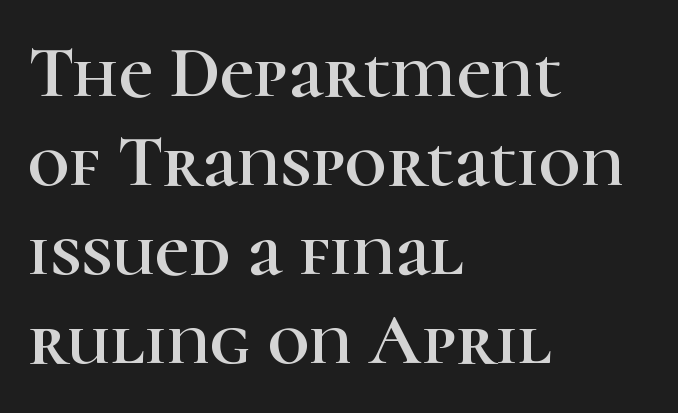
{"serif": "yes", "italic": "no", "width": "normal", "stroke_contrast": "high", "x_height": "medium", "monospaced": "no", "underline": "no", "align": "left", "line_spacing_ratio": 1.22, "letter_spacing": "normal", "letter_spacing_em": 0.0, "glyph_px": 73}
